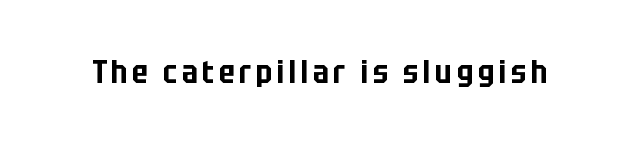
The image shows 32 px condensed sans-serif type, upright; set not underlined; low stroke contrast and a large x-height.
